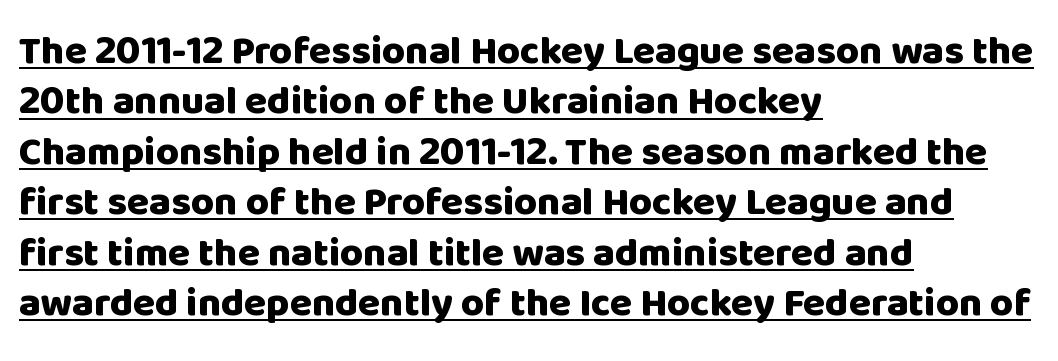
The rendering uses natural spacing where letterforms have individual widths. All the whitespace from short lines collects on the right. The lettering stays uniformly vertical, giving the passage a roman look. Are there feet on the stems? There aren't — it's a sans. Nothing unusual about the tracking: characters are spaced as the font intends. Heavy-handed strokes throughout: this text is bold.
